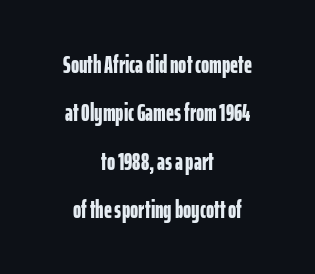
{"italic": "no", "bold": "yes", "underline": "no", "align": "center", "line_spacing": "loose", "line_spacing_ratio": 1.94, "letter_spacing": "normal", "letter_spacing_em": 0.0, "glyph_px": 25}
